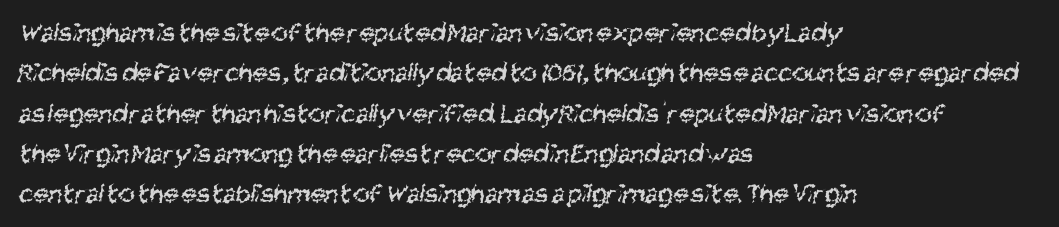
Default kerning and tracking; the words read as compact shapes. Font category for this specimen: sans-serif. The passage is arranged the way most books set body copy — flush left. Anything drawn beneath the words? Only blank space. Normally led — the rows are evenly, conventionally spaced. This sample has the flowing, uneven cadence of proportional lettering.
